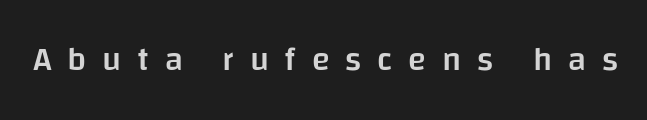
Q: Is the text bold? A: Semi-bold.
Q: Is the text italic (slanted)? A: No, it is upright.
Q: Is the typeface a serif or a sans-serif typeface? A: Sans-serif.
Q: Is the text underlined? A: No.
Q: Is the spacing between letters normal or unusually wide? A: Unusually wide.
Q: Width (condensed, normal, or wide)? A: Normal.
Q: Stroke contrast? A: Low.
Q: x-height? A: Large.
Q: Monospaced? A: No.
